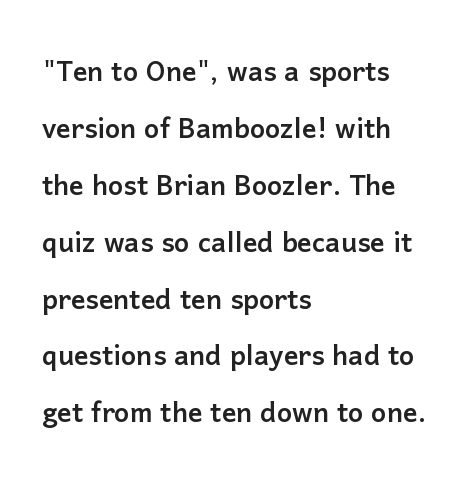
Q: Is the text italic (slanted)? A: No, it is upright.
Q: Is the typeface a serif or a sans-serif typeface? A: Sans-serif.
Q: Is the text underlined? A: No.
Q: How is the paragraph aligned? A: Left-aligned.
Q: Is the spacing between letters normal or unusually wide? A: Normal.
Q: Is the spacing between lines tight, normal or loose? A: Normal.
Q: Width (condensed, normal, or wide)? A: Normal.
Q: Stroke contrast? A: Low.
Q: x-height? A: Medium.
Q: Monospaced? A: No.
